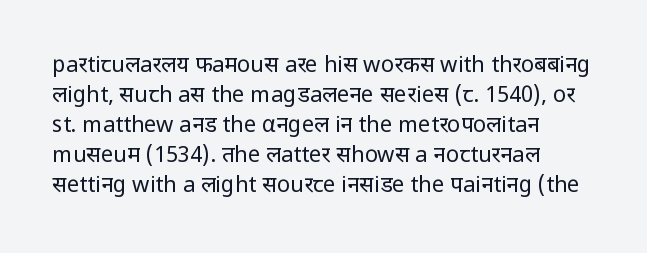
Q: Is the text bold? A: No.
Q: Is the text italic (slanted)? A: No, it is upright.
Q: Is the text underlined? A: No.
Q: How is the paragraph aligned? A: Left-aligned.
Q: Is the spacing between letters normal or unusually wide? A: Normal.
Q: Is the spacing between lines tight, normal or loose? A: Normal.
